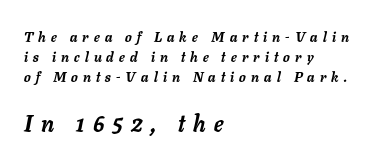
Q: Is the text bold? A: Yes.
Q: Is the text italic (slanted)? A: Yes, it leans right by about 11 degrees.
Q: Is the text underlined? A: No.
Q: How is the paragraph aligned? A: Left-aligned.
Q: Is the spacing between letters normal or unusually wide? A: Unusually wide.
Q: Is the spacing between lines tight, normal or loose? A: Normal.
Q: Which block of text is set in a larger size, the first (top) or the second (bottom)? A: The second (bottom) one.
